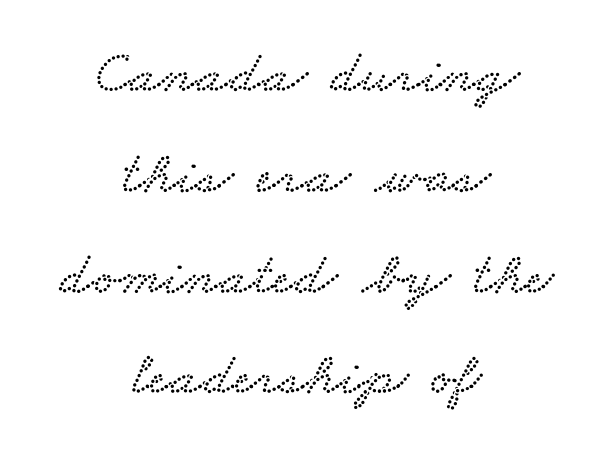
{"serif": "yes", "width": "wide", "stroke_contrast": "low", "x_height": "small", "monospaced": "no", "underline": "no", "align": "center", "line_spacing": "normal", "line_spacing_ratio": 1.68, "letter_spacing": "normal", "letter_spacing_em": 0.0, "glyph_px": 60}
